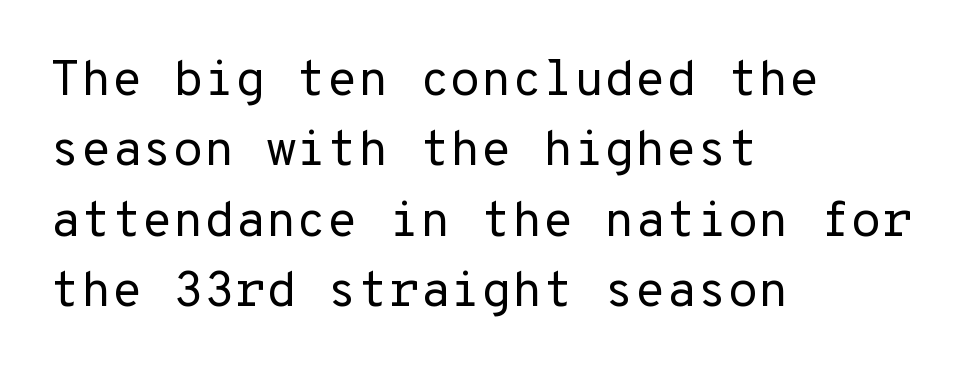
{"serif": "no", "italic": "no", "bold": "no", "weight": "regular", "width": "normal", "stroke_contrast": "low", "x_height": "medium", "underline": "no", "align": "left", "line_spacing": "normal", "line_spacing_ratio": 1.41, "letter_spacing": "normal", "letter_spacing_em": 0.0, "glyph_px": 50}
